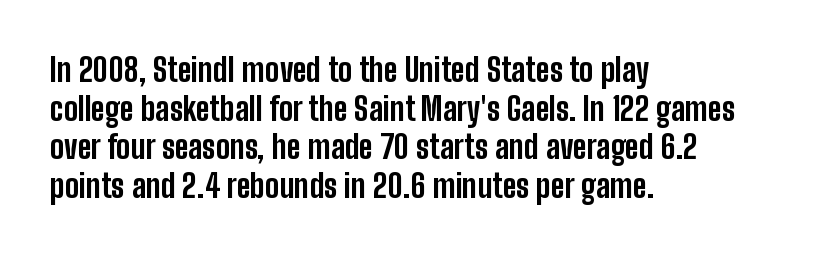
Q: Is the text bold? A: Yes.
Q: Is the text italic (slanted)? A: No, it is upright.
Q: Is the typeface a serif or a sans-serif typeface? A: Sans-serif.
Q: Is the text underlined? A: No.
Q: How is the paragraph aligned? A: Left-aligned.
Q: Is the spacing between letters normal or unusually wide? A: Normal.
Q: Width (condensed, normal, or wide)? A: Condensed.
Q: Stroke contrast? A: Low.
Q: x-height? A: Medium.
Q: Monospaced? A: No.
